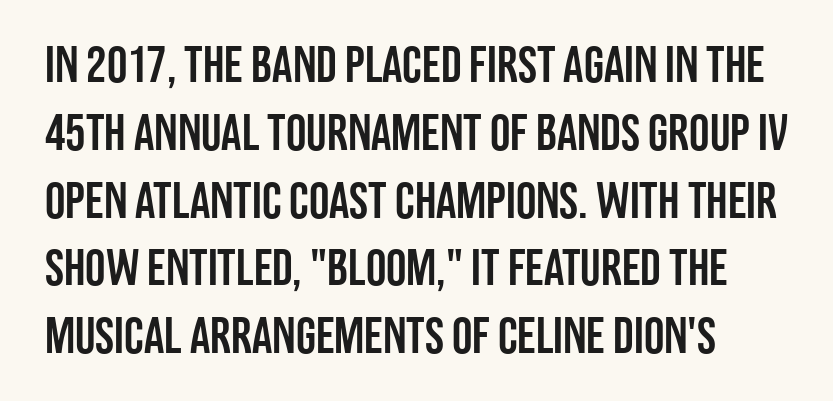
The image shows 51 px condensed sans-serif type, upright; set normal line spacing (1.33x), normal letter spacing, not underlined; low stroke contrast and a large x-height.
